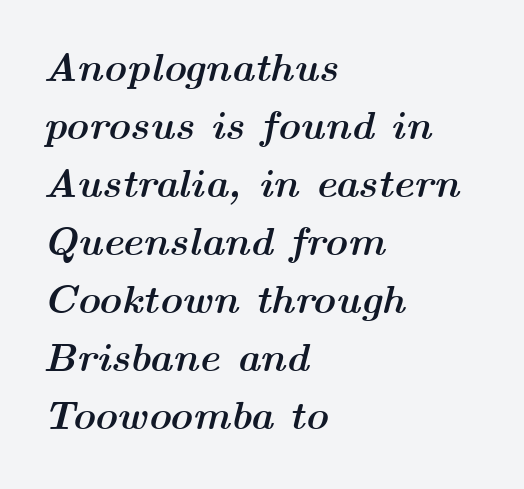
{"italic": "yes", "lean": "right", "slant_degrees": 14, "bold": "yes", "weight": "semibold", "width": "wide", "stroke_contrast": "medium", "x_height": "medium", "monospaced": "no", "underline": "no", "align": "left", "line_spacing": "normal", "line_spacing_ratio": 1.45, "letter_spacing": "normal", "letter_spacing_em": 0.0, "glyph_px": 40}
